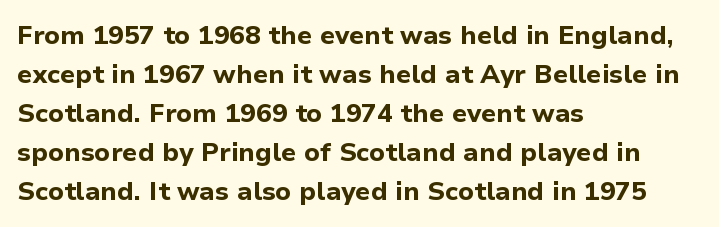
Q: Is the text bold? A: Yes.
Q: Is the text italic (slanted)? A: No, it is upright.
Q: Is the text underlined? A: No.
Q: How is the paragraph aligned? A: Left-aligned.
Q: Is the spacing between letters normal or unusually wide? A: Normal.
Q: Is the spacing between lines tight, normal or loose? A: Normal.
